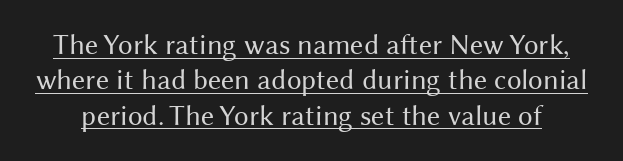
{"serif": "no", "italic": "no", "bold": "no", "weight": "regular", "width": "normal", "stroke_contrast": "medium", "x_height": "medium", "monospaced": "no", "underline": "yes", "line_spacing_ratio": 1.22, "letter_spacing": "normal", "letter_spacing_em": 0.0, "glyph_px": 29}
